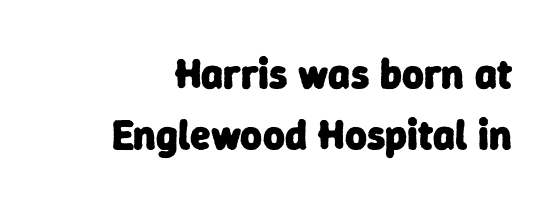
Q: Is the text bold? A: Yes.
Q: Is the typeface a serif or a sans-serif typeface? A: Sans-serif.
Q: Is the text underlined? A: No.
Q: Is the spacing between letters normal or unusually wide? A: Normal.
Q: Is the spacing between lines tight, normal or loose? A: Normal.
Q: Width (condensed, normal, or wide)? A: Normal.
Q: Stroke contrast? A: Low.
Q: x-height? A: Medium.
Q: Monospaced? A: No.
